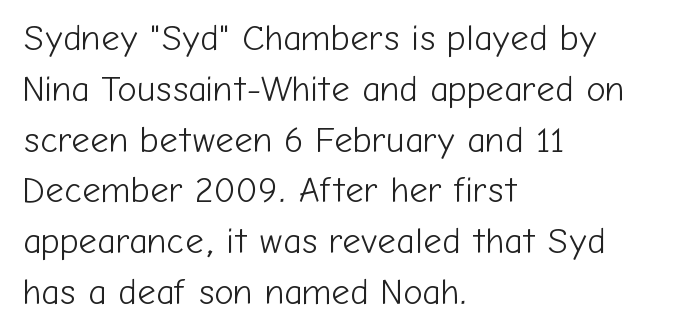
Descenders hang freely into open space. Horizontal alignment here is leftward, the default for most running prose. Ink coverage per letter is moderate at most. The letters stand upright; this is a roman face. Is there much room between lines? A standard amount, neither cramped nor airy. Characters follow at the spacing the type designer built in.
